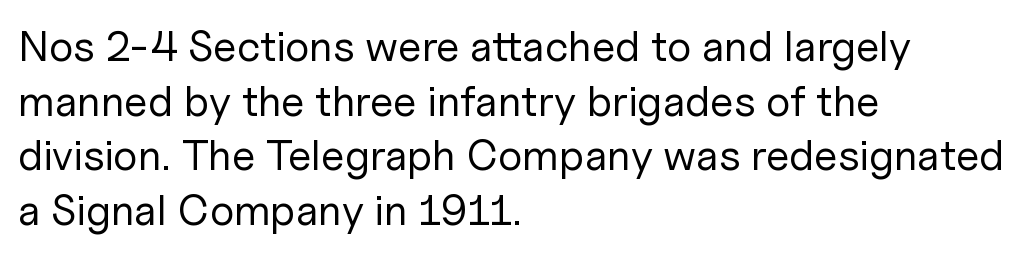
Q: Is the text bold? A: No.
Q: Is the text italic (slanted)? A: No, it is upright.
Q: Is the typeface a serif or a sans-serif typeface? A: Sans-serif.
Q: Is the text underlined? A: No.
Q: How is the paragraph aligned? A: Left-aligned.
Q: Is the spacing between letters normal or unusually wide? A: Normal.
Q: Is the spacing between lines tight, normal or loose? A: Normal.
Q: Width (condensed, normal, or wide)? A: Normal.
Q: Stroke contrast? A: Low.
Q: x-height? A: Medium.
Q: Monospaced? A: No.
